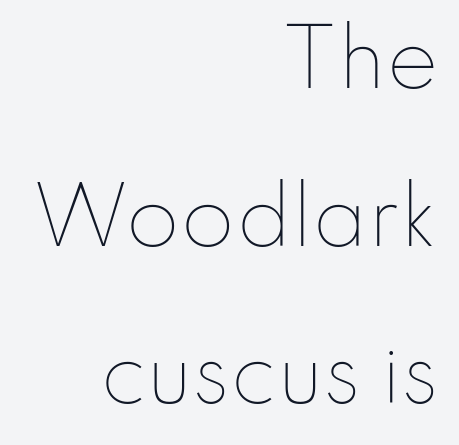
Q: Is the text bold? A: No.
Q: Is the text italic (slanted)? A: No, it is upright.
Q: Is the text underlined? A: No.
Q: How is the paragraph aligned? A: Right-aligned.
Q: Is the spacing between letters normal or unusually wide? A: Normal.
Q: Is the spacing between lines tight, normal or loose? A: Loose.
Q: Width (condensed, normal, or wide)? A: Normal.
Q: Stroke contrast? A: Low.
Q: x-height? A: Small.
Q: Monospaced? A: No.
